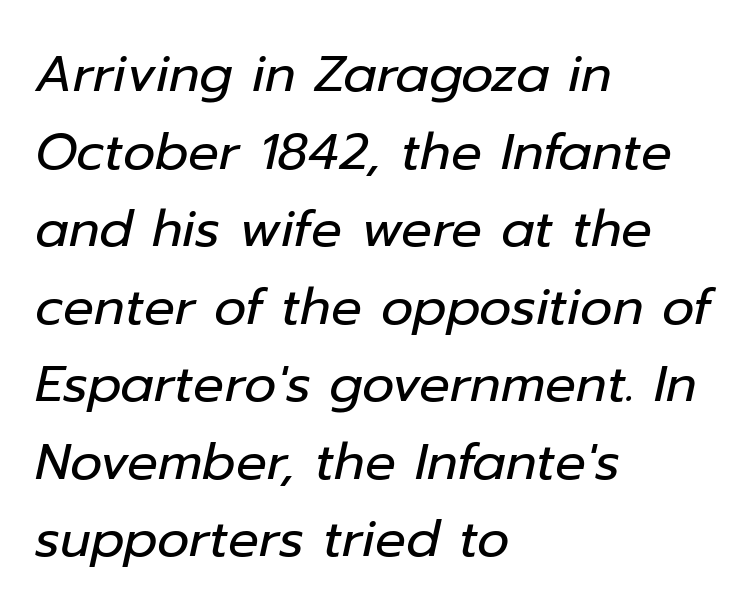
{"italic": "yes", "lean": "right", "slant_degrees": 12, "bold": "no", "weight": "regular", "width": "normal", "stroke_contrast": "low", "x_height": "medium", "monospaced": "no", "underline": "no", "align": "left", "line_spacing": "normal", "line_spacing_ratio": 1.52, "letter_spacing": "normal", "letter_spacing_em": 0.0, "glyph_px": 51}
